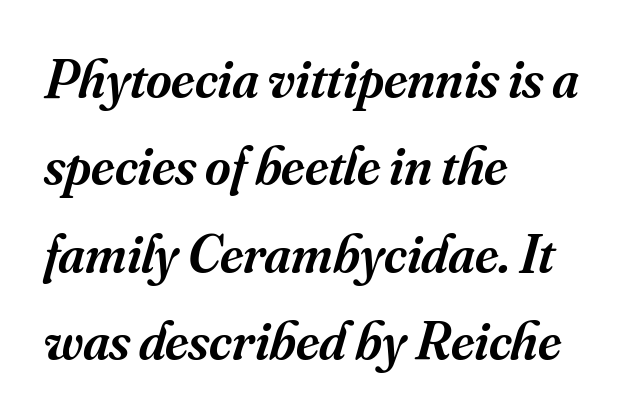
{"serif": "yes", "italic": "yes", "lean": "right", "slant_degrees": 16, "bold": "semi", "weight": "semibold", "width": "normal", "stroke_contrast": "medium", "x_height": "small", "monospaced": "no", "underline": "no", "align": "left", "line_spacing": "normal", "line_spacing_ratio": 1.59, "letter_spacing": "normal", "letter_spacing_em": 0.0, "glyph_px": 55}
